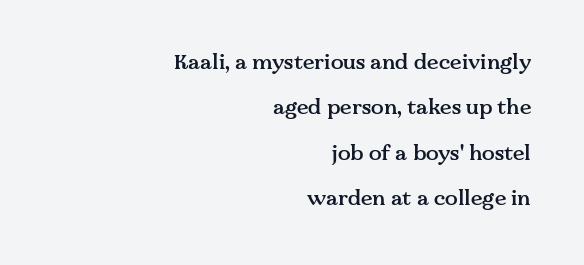
Reading down the column, the eye jumps a long way to each next line. No italicization has been applied; the sample stays upright. Only glyphs here, with clear space below each row. Every row of glyphs terminates at an identical x-position on the right. Does extra space separate the letters? No, they use regular spacing. Notice the strokes are somewhat thickened but not fully heavy: this is a semibold.
